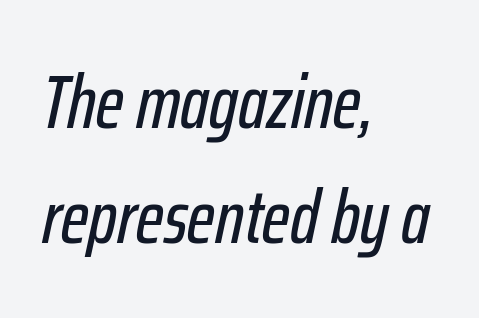
Q: Is the text italic (slanted)? A: Yes, it leans right by about 12 degrees.
Q: Is the text underlined? A: No.
Q: How is the paragraph aligned? A: Left-aligned.
Q: Is the spacing between letters normal or unusually wide? A: Normal.
Q: Is the spacing between lines tight, normal or loose? A: Normal.
Q: Width (condensed, normal, or wide)? A: Condensed.
Q: Stroke contrast? A: Low.
Q: x-height? A: Medium.
Q: Monospaced? A: No.
